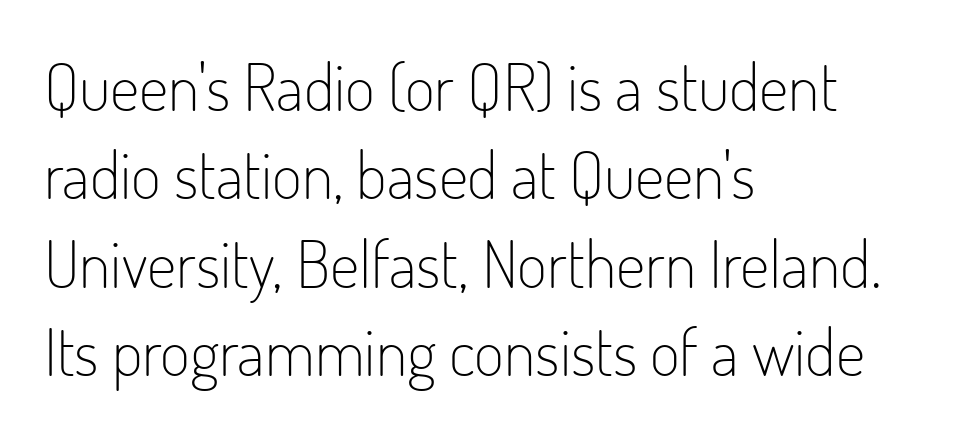
Standard letterfit; no display-style spreading of the glyphs. The rendering uses natural spacing where letterforms have individual widths. The lettering holds an erect, upright posture throughout. The area under the type is left untouched. Heaviness? Minimal to ordinary, like unemphasized prose. Check where the strokes stop: nothing finishes them off — pure sans.
